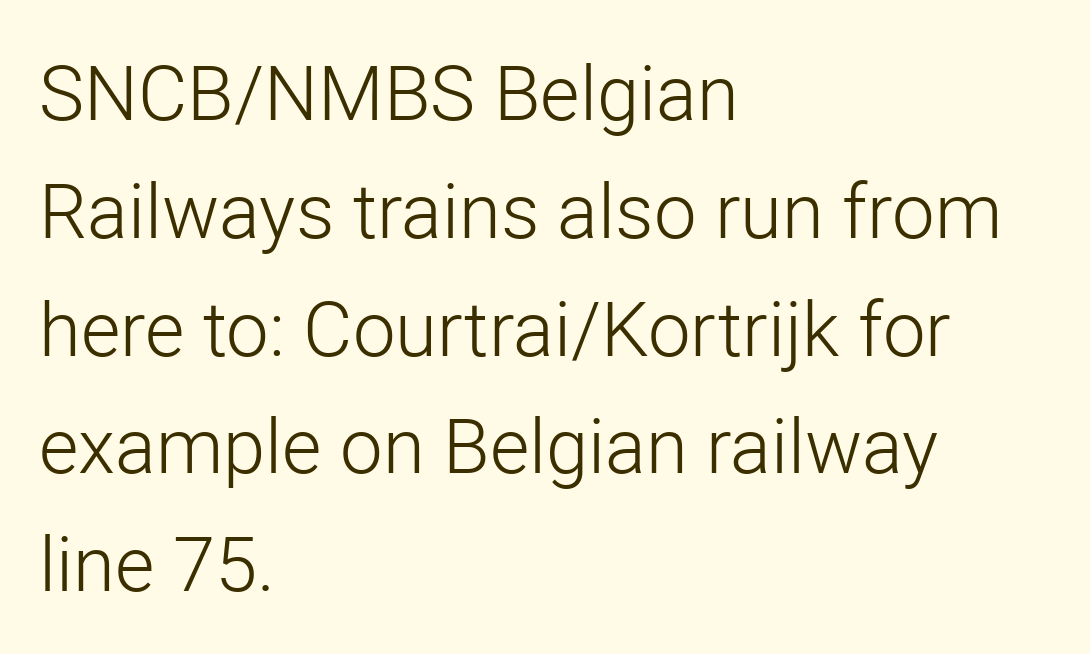
Q: Is the text bold? A: No.
Q: Is the text italic (slanted)? A: No, it is upright.
Q: Is the typeface a serif or a sans-serif typeface? A: Sans-serif.
Q: Is the text underlined? A: No.
Q: How is the paragraph aligned? A: Left-aligned.
Q: Is the spacing between letters normal or unusually wide? A: Normal.
Q: Is the spacing between lines tight, normal or loose? A: Normal.
Q: Width (condensed, normal, or wide)? A: Normal.
Q: Stroke contrast? A: Low.
Q: x-height? A: Medium.
Q: Monospaced? A: No.
